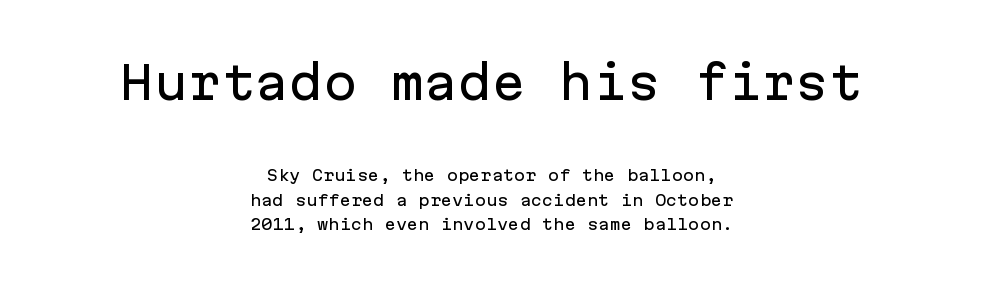
Every character here occupies the same horizontal width, giving the sample a typewriter-like rhythm. This rendering features lettering with no underline. A typesetter would mark this as roman, not italic. I'd call this a sans setting — the letters go barefoot.
